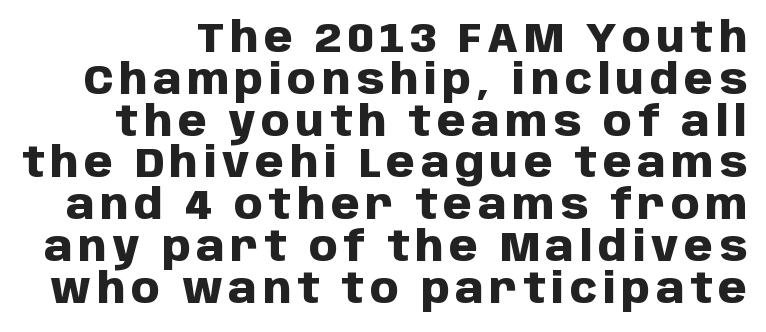
{"serif": "no", "italic": "no", "bold": "yes", "weight": "heavy", "width": "normal", "stroke_contrast": "low", "x_height": "large", "monospaced": "no", "underline": "no", "line_spacing": "tight", "line_spacing_ratio": 1.02, "glyph_px": 41}
